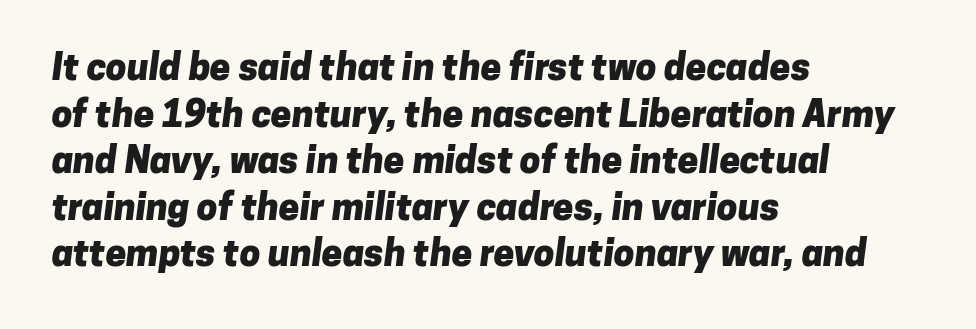
Notice how thick the strokes are: this is what a full bold looks like. The type is set solid horizontally, with unmodified tracking. Horizontal bands of white between lines are of average thickness. The face used here is proportionally spaced, like ordinary book or web type.
